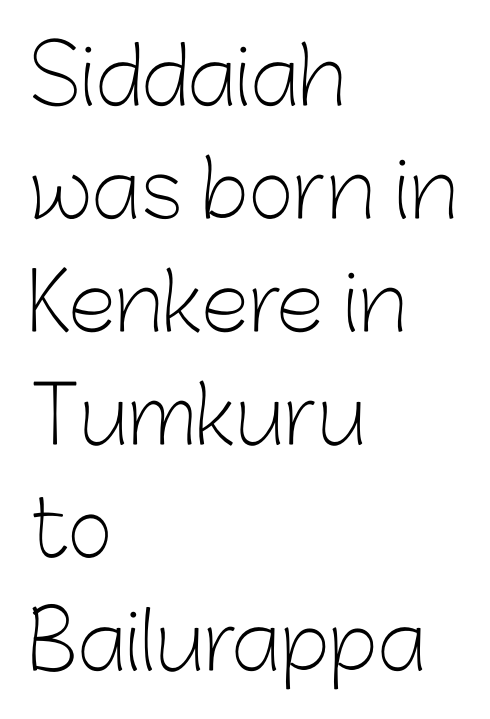
{"serif": "no", "italic": "no", "bold": "no", "weight": "light", "width": "normal", "stroke_contrast": "low", "x_height": "medium", "monospaced": "no", "underline": "no", "align": "left", "line_spacing": "normal", "line_spacing_ratio": 1.45, "letter_spacing": "normal", "letter_spacing_em": 0.0, "glyph_px": 78}
